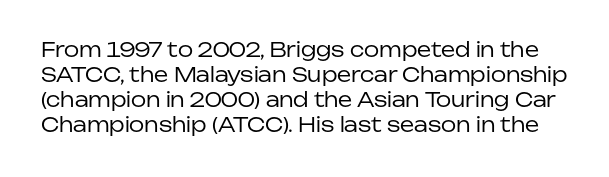
Q: Is the text bold? A: No.
Q: Is the text italic (slanted)? A: No, it is upright.
Q: Is the text underlined? A: No.
Q: Is the spacing between letters normal or unusually wide? A: Normal.
Q: Is the spacing between lines tight, normal or loose? A: Normal.
